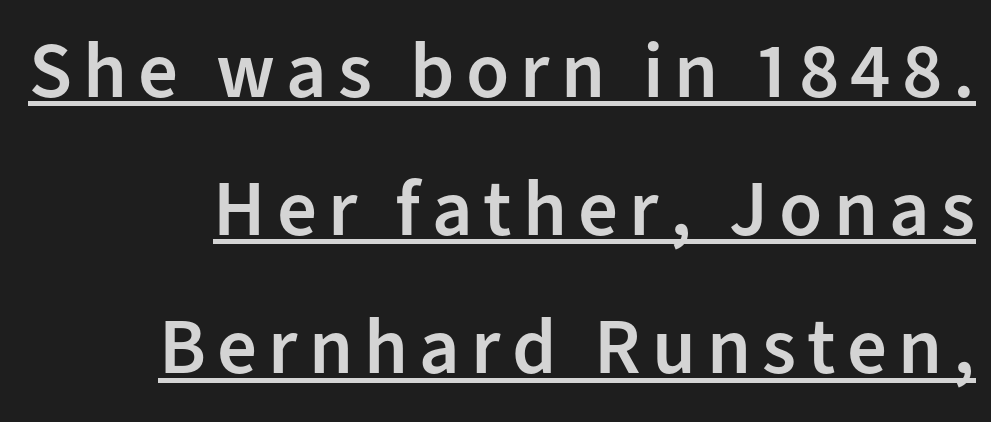
The image shows 79 px semibold sans-serif type, upright; set right-aligned, line spacing 1.75x, underlined; low stroke contrast and a medium x-height.
